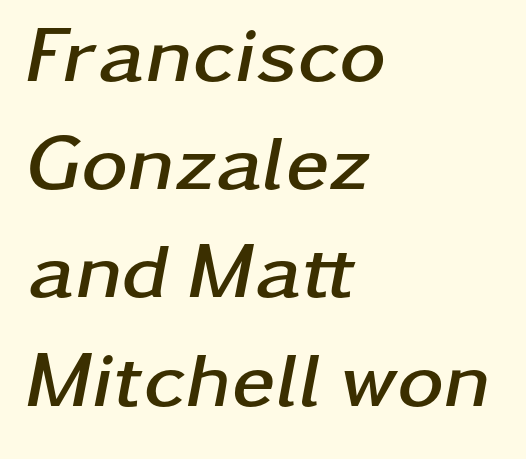
The image shows 79 px semibold, wide type, italic (leaning right); set left-aligned, normal line spacing (1.37x), normal letter spacing, not underlined; low stroke contrast and a medium x-height.
